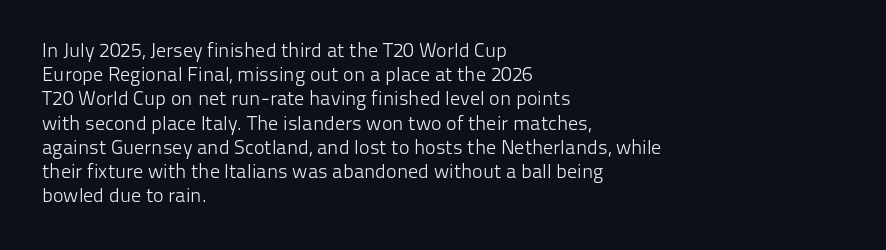
The image shows 20 px text type, upright; set left-aligned, line spacing 1.21x, normal letter spacing, not underlined.
